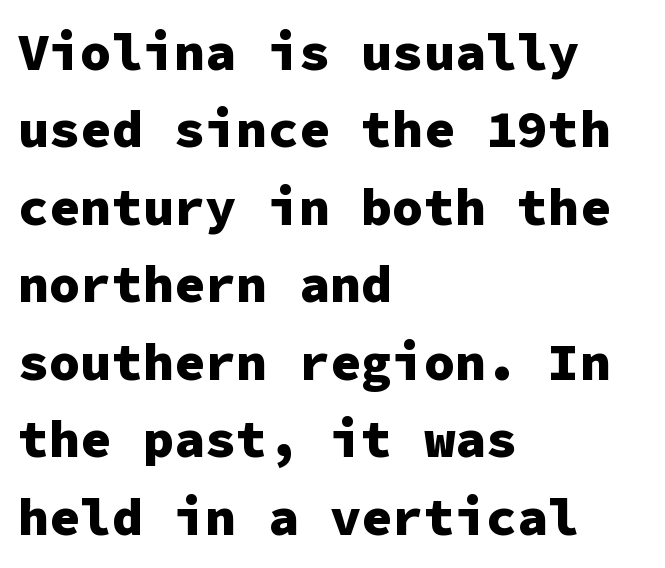
The image shows 52 px heavy sans-serif type, upright, monospaced; set left-aligned, normal line spacing (1.49x), normal letter spacing, not underlined; low stroke contrast and a medium x-height.
